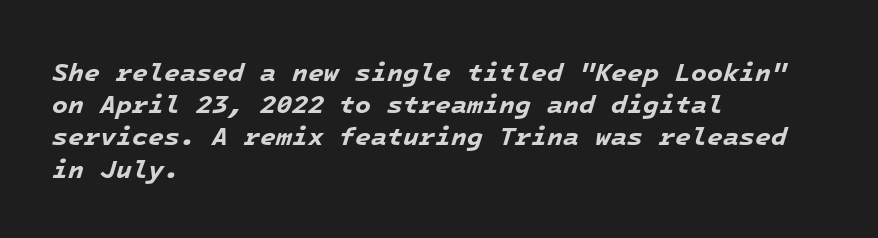
This rendering features lettering with no underline. Italic: yes, the glyphs are oblique. The letters are bold, with thick, heavy strokes. Each word holds together tightly as a unit, with standard inter-letter gaps. Which margin do the lines hug? The left one — the right edge is uneven.
